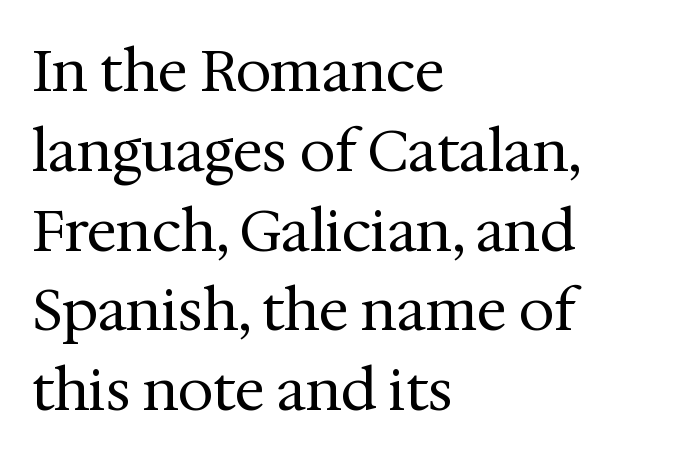
{"serif": "yes", "italic": "no", "bold": "no", "weight": "regular", "width": "normal", "stroke_contrast": "medium", "x_height": "medium", "monospaced": "no", "underline": "no", "align": "left", "line_spacing": "normal", "line_spacing_ratio": 1.4, "letter_spacing": "normal", "letter_spacing_em": 0.0, "glyph_px": 57}
